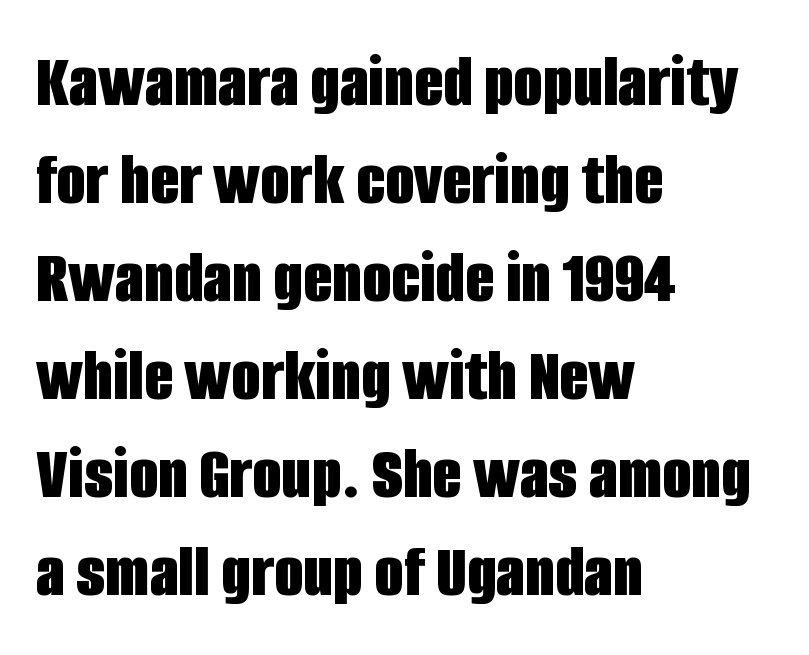
Q: Is the text bold? A: Yes.
Q: Is the text italic (slanted)? A: No, it is upright.
Q: Is the typeface a serif or a sans-serif typeface? A: Sans-serif.
Q: Is the text underlined? A: No.
Q: How is the paragraph aligned? A: Left-aligned.
Q: Is the spacing between letters normal or unusually wide? A: Normal.
Q: Is the spacing between lines tight, normal or loose? A: Normal.
Q: Width (condensed, normal, or wide)? A: Condensed.
Q: Stroke contrast? A: Low.
Q: x-height? A: Large.
Q: Monospaced? A: No.
